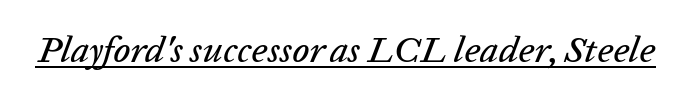
In terms of posture, this sample is oblique. A continuous stroke trails under the words, as in a hyperlink. Looks like regular typesetting: each glyph gets only the width it needs. Look at the tracking — it's just the regular setting, nothing added.
